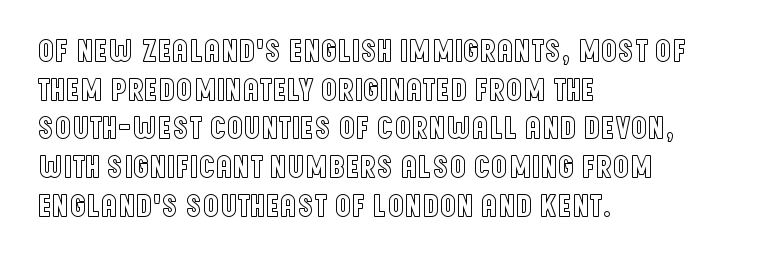
Tracking value appears to be zero — textbook default spacing. The rag falls on the right side of this text block. These lines were composed using upright roman letters. A typesetter would call this proportional, since set widths differ per character. The gap between lines stays unmarked.
